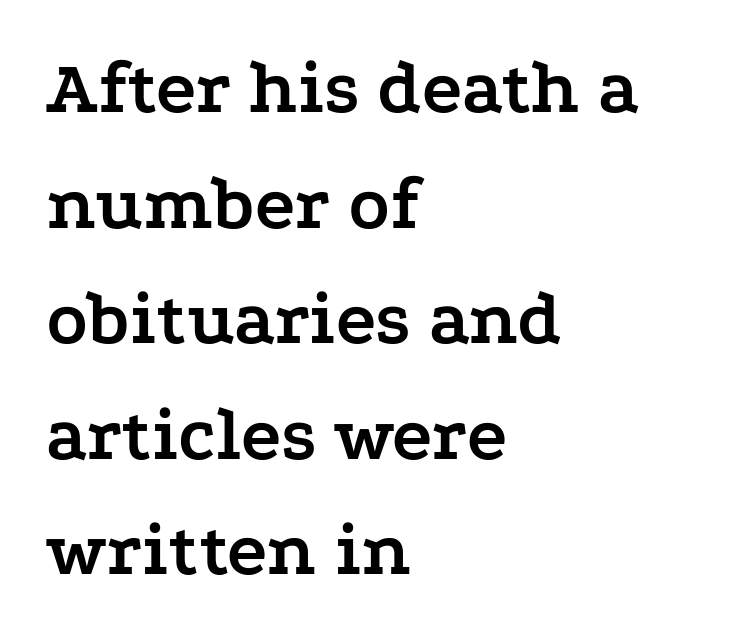
Students, observe: this is what conventionally led text looks like. The typography opts for an upright posture over an oblique one. Horizontal alignment here is leftward, the default for most running prose. Serifs: yes, visible at the terminals of the letterforms. Spacing verdict: proportional, widths tailored to each character. A full-strength bold gives these letters their thick strokes.
